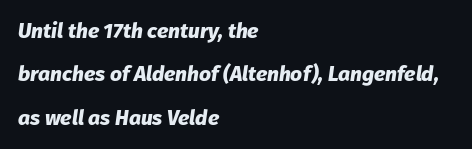
Q: Is the text bold? A: Yes.
Q: Is the text italic (slanted)? A: Yes, it leans right by about 8 degrees.
Q: Is the text underlined? A: No.
Q: How is the paragraph aligned? A: Left-aligned.
Q: Is the spacing between letters normal or unusually wide? A: Normal.
Q: Is the spacing between lines tight, normal or loose? A: Loose.
